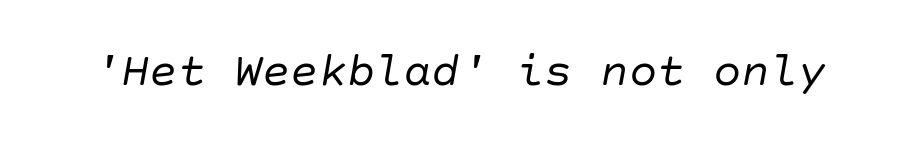
Q: Is the text bold? A: No.
Q: Is the text italic (slanted)? A: Yes, it leans right by about 10 degrees.
Q: Is the text underlined? A: No.
Q: Is the spacing between letters normal or unusually wide? A: Normal.
Q: Width (condensed, normal, or wide)? A: Normal.
Q: Stroke contrast? A: Low.
Q: x-height? A: Large.
